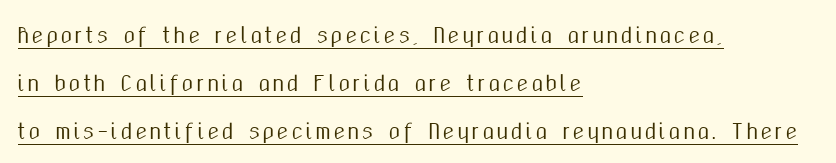
In terms of leading, this rendering errs on the spacious side. Visually the block forms a straight wall on the left and a jagged coastline on the right. Posture: straight, roman, zero tilt. Quick note: underline on.
